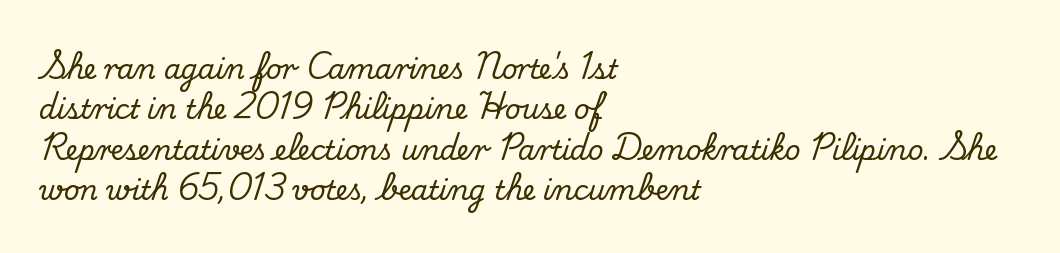
Q: Is the text italic (slanted)? A: Yes.
Q: Is the text underlined? A: No.
Q: How is the paragraph aligned? A: Left-aligned.
Q: Is the spacing between letters normal or unusually wide? A: Normal.
Q: Is the spacing between lines tight, normal or loose? A: Normal.
